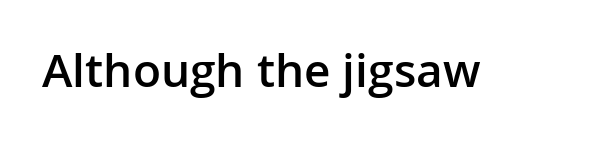
Are there feet on the stems? There aren't — it's a sans. The passage shown is not underscored anywhere. This sample uses an upright cut, with every glyph sitting square on the baseline. Proportional: the letters do not fall into vertical columns. A typesetter would call this zero additional tracking.
